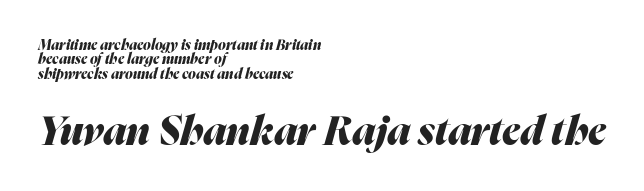
{"italic": "yes", "lean": "right", "slant_degrees": 16, "bold": "yes", "weight": "heavy", "width": "normal", "stroke_contrast": "medium", "x_height": "medium", "monospaced": "no", "underline": "no", "align": "left", "line_spacing": "tight", "line_spacing_ratio": 1.02, "letter_spacing": "normal", "letter_spacing_em": 0.0, "larger_block": "second", "size_ratio": 2.86, "glyph_px": 40}
